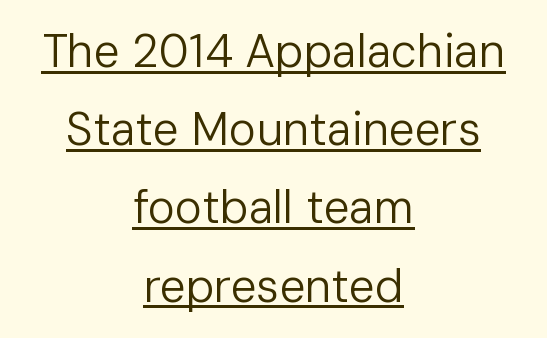
{"serif": "no", "italic": "no", "bold": "no", "weight": "regular", "width": "normal", "stroke_contrast": "low", "x_height": "medium", "monospaced": "no", "underline": "yes", "align": "center", "line_spacing": "normal", "line_spacing_ratio": 1.7, "letter_spacing": "normal", "letter_spacing_em": 0.0, "glyph_px": 46}
